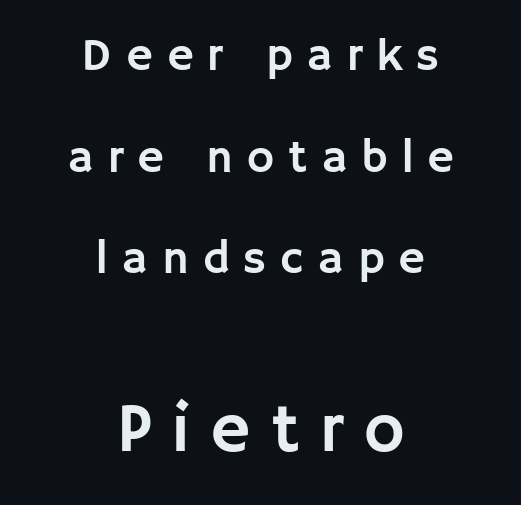
Q: Is the text italic (slanted)? A: No, it is upright.
Q: Is the typeface a serif or a sans-serif typeface? A: Sans-serif.
Q: Is the text underlined? A: No.
Q: How is the paragraph aligned? A: Centered.
Q: Is the spacing between letters normal or unusually wide? A: Unusually wide.
Q: Is the spacing between lines tight, normal or loose? A: Loose.
Q: Which block of text is set in a larger size, the first (top) or the second (bottom)? A: The second (bottom) one.
Q: Width (condensed, normal, or wide)? A: Normal.
Q: Stroke contrast? A: Low.
Q: x-height? A: Large.
Q: Monospaced? A: No.
